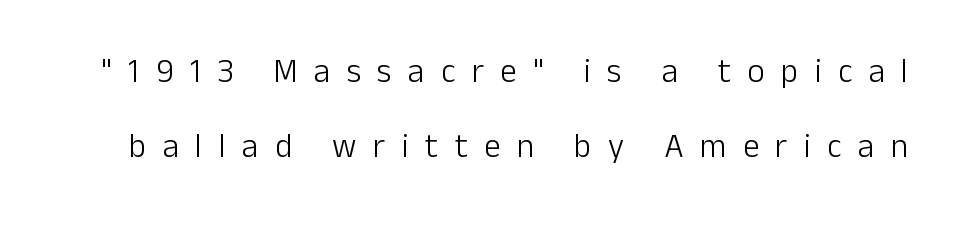
Q: Is the text bold? A: No.
Q: Is the text italic (slanted)? A: No, it is upright.
Q: Is the typeface a serif or a sans-serif typeface? A: Sans-serif.
Q: Is the text underlined? A: No.
Q: Is the spacing between letters normal or unusually wide? A: Unusually wide.
Q: Is the spacing between lines tight, normal or loose? A: Loose.
Q: Width (condensed, normal, or wide)? A: Normal.
Q: Stroke contrast? A: Low.
Q: x-height? A: Medium.
Q: Monospaced? A: No.
